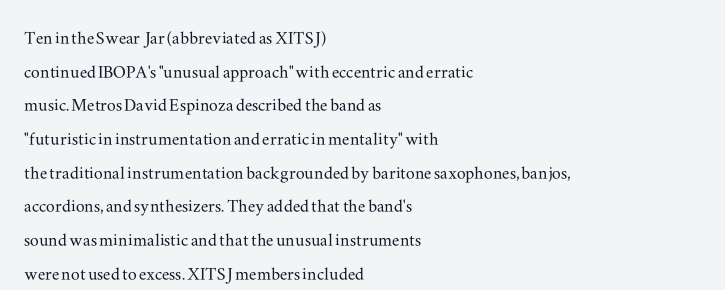
{"italic": "no", "underline": "no", "align": "left", "line_spacing": "normal", "line_spacing_ratio": 1.53, "letter_spacing": "normal", "letter_spacing_em": 0.0, "glyph_px": 22}
